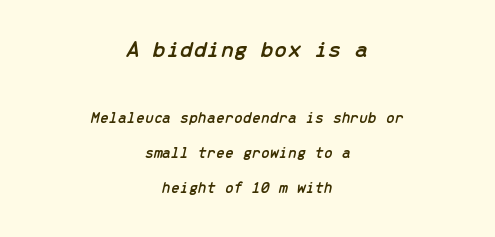
Q: Is the text italic (slanted)? A: Yes, it leans right by about 13 degrees.
Q: Is the text underlined? A: No.
Q: How is the paragraph aligned? A: Centered.
Q: Is the spacing between letters normal or unusually wide? A: Normal.
Q: Is the spacing between lines tight, normal or loose? A: Loose.
Q: Which block of text is set in a larger size, the first (top) or the second (bottom)? A: The first (top) one.
